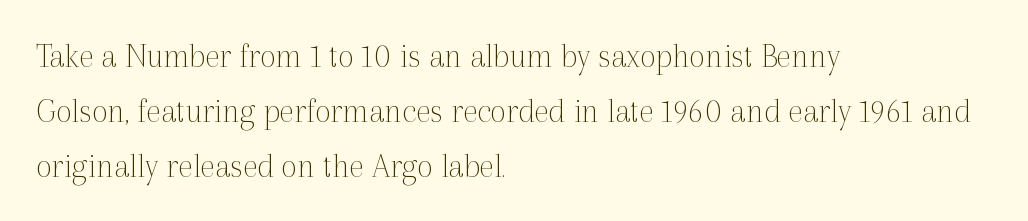
{"serif": "yes", "italic": "no", "bold": "no", "weight": "thin", "width": "normal", "x_height": "medium", "monospaced": "no", "underline": "no", "align": "left", "line_spacing": "normal", "line_spacing_ratio": 1.57, "letter_spacing": "normal", "letter_spacing_em": 0.0, "glyph_px": 35}
